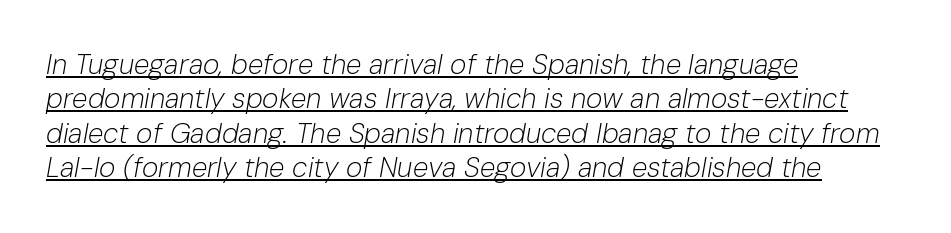
Q: Is the text bold? A: No.
Q: Is the text italic (slanted)? A: Yes, it leans right by about 10 degrees.
Q: Is the text underlined? A: Yes.
Q: How is the paragraph aligned? A: Left-aligned.
Q: Is the spacing between letters normal or unusually wide? A: Normal.
Q: Width (condensed, normal, or wide)? A: Normal.
Q: Stroke contrast? A: Low.
Q: x-height? A: Medium.
Q: Monospaced? A: No.
